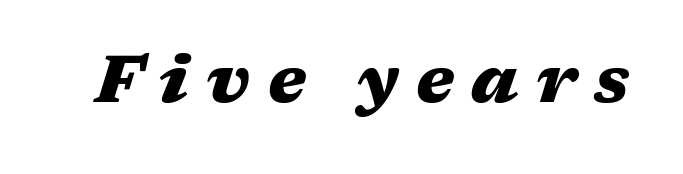
{"italic": "yes", "lean": "right", "slant_degrees": 17, "bold": "yes", "weight": "heavy", "width": "wide", "stroke_contrast": "medium", "x_height": "medium", "monospaced": "no", "underline": "no", "letter_spacing": "wide", "letter_spacing_em": 0.27, "glyph_px": 65}
